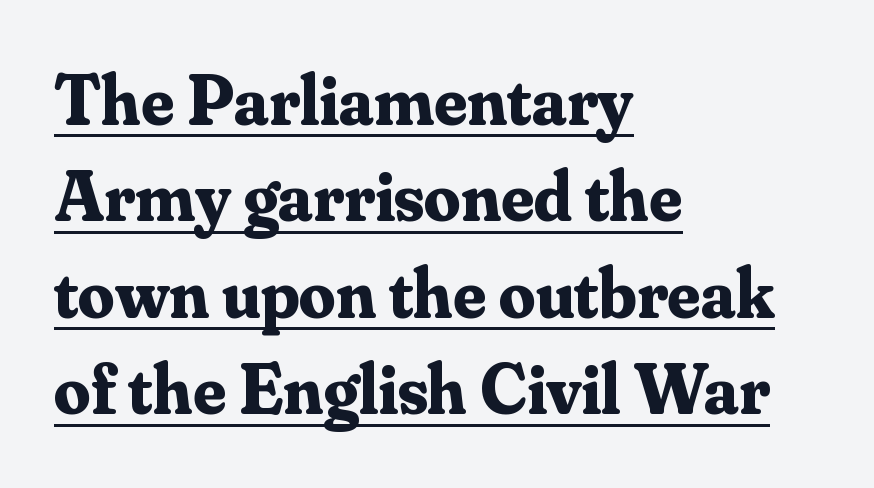
{"serif": "yes", "italic": "no", "bold": "yes", "weight": "bold", "width": "normal", "stroke_contrast": "medium", "x_height": "small", "monospaced": "no", "underline": "yes", "align": "left", "line_spacing": "normal", "line_spacing_ratio": 1.34, "letter_spacing": "normal", "letter_spacing_em": 0.0, "glyph_px": 72}
